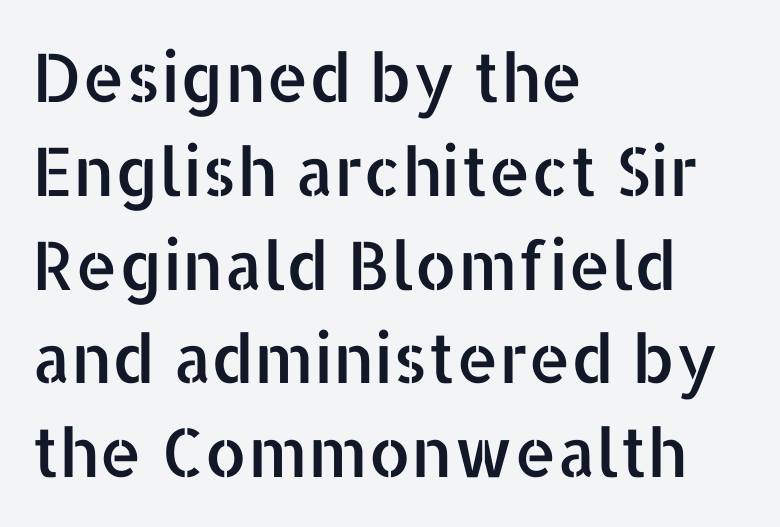
The image shows 67 px sans-serif type, upright; set left-aligned, normal line spacing (1.4x), normal letter spacing, not underlined; low stroke contrast and a medium x-height.
